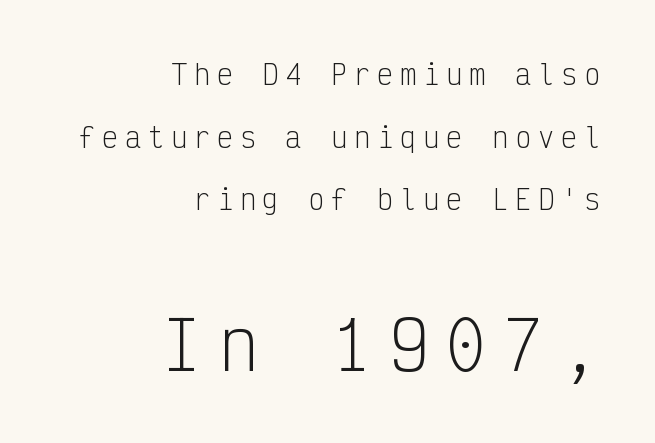
The image shows 67 px light, condensed sans-serif type, upright, monospaced; set right-aligned, loose line spacing (2.32x), unusually wide letter spacing (+0.25 em), not underlined; the second (bottom) block is 2.48x larger; low stroke contrast and a medium x-height.
